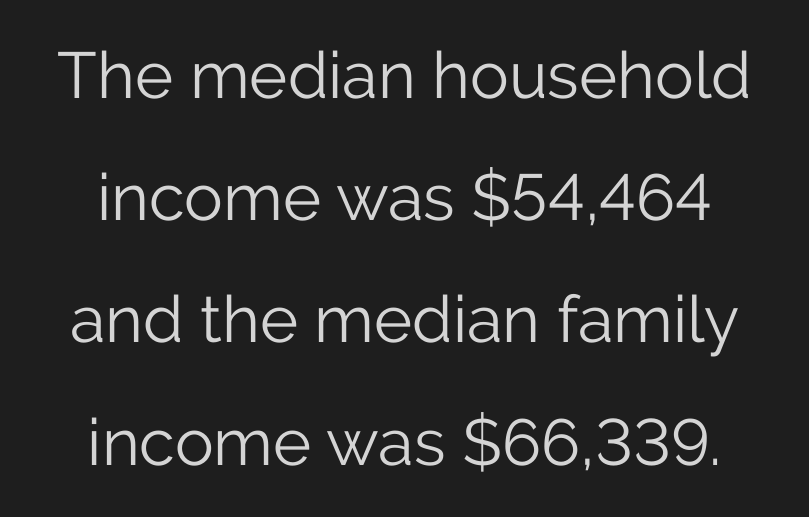
Q: Is the text bold? A: No.
Q: Is the text italic (slanted)? A: No, it is upright.
Q: Is the typeface a serif or a sans-serif typeface? A: Sans-serif.
Q: Is the text underlined? A: No.
Q: Is the spacing between letters normal or unusually wide? A: Normal.
Q: Width (condensed, normal, or wide)? A: Normal.
Q: Stroke contrast? A: Low.
Q: x-height? A: Medium.
Q: Monospaced? A: No.
